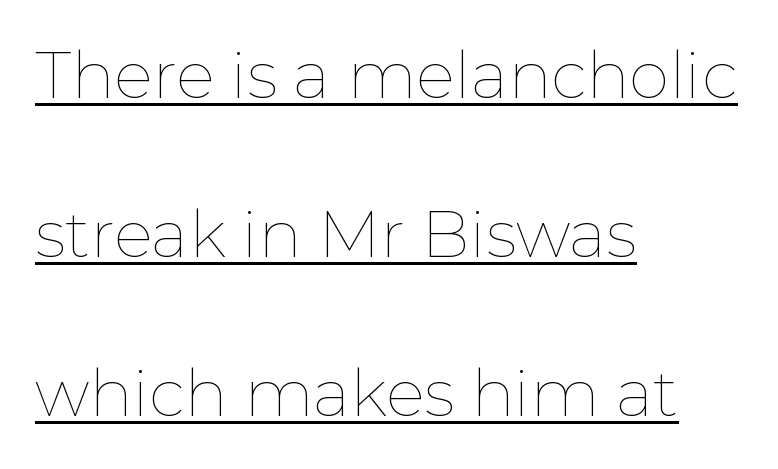
Every row of glyphs begins at an identical x-position on the left. Tracking here is standard; glyphs follow each other at the usual distance. Decoration check: the copy is underlined. Is the type heavy? It reads as light-to-regular instead.
